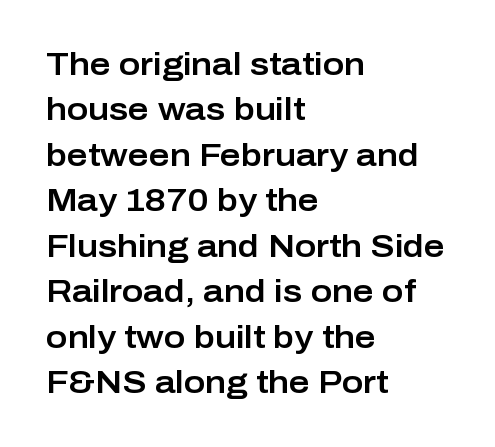
The image shows 32 px sans-serif type, upright; set left-aligned, normal line spacing (1.42x), normal letter spacing, not underlined; low stroke contrast and a medium x-height.
